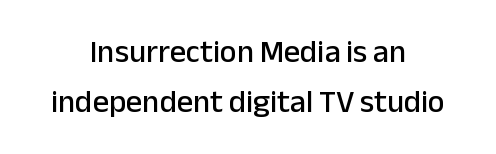
The space directly below the letters is spotless. You could not count columns in this text — the font is proportionally spaced. In terms of posture, this sample is upright. Words appear dense and cohesive because spacing is normal.
